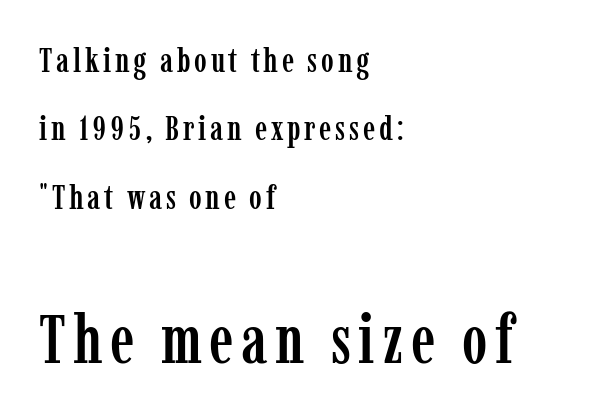
Letterform terminals end in serifs throughout the passage. The letters stand straight up with perfectly vertical stems. Character size in the trailing block exceeds that of the leading block. The rendering uses a large line-height, opening up the rows.
